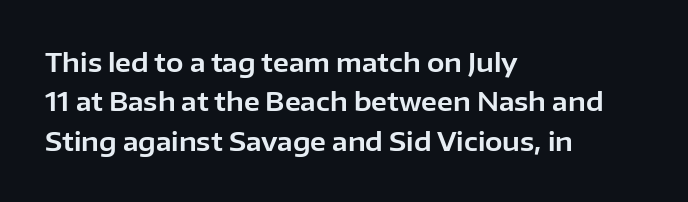
Q: Is the text italic (slanted)? A: No, it is upright.
Q: Is the text underlined? A: No.
Q: How is the paragraph aligned? A: Left-aligned.
Q: Is the spacing between letters normal or unusually wide? A: Normal.
Q: Is the spacing between lines tight, normal or loose? A: Normal.
